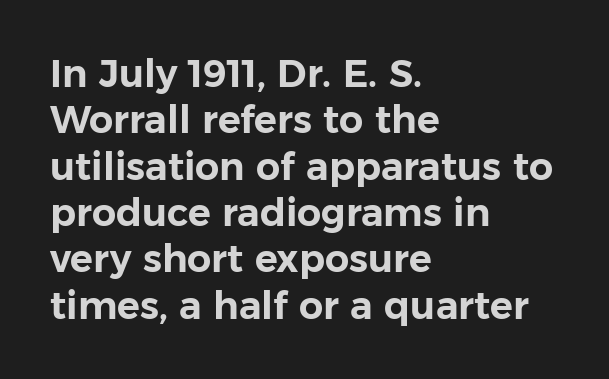
Q: Is the text italic (slanted)? A: No, it is upright.
Q: Is the typeface a serif or a sans-serif typeface? A: Sans-serif.
Q: Is the text underlined? A: No.
Q: How is the paragraph aligned? A: Left-aligned.
Q: Is the spacing between letters normal or unusually wide? A: Normal.
Q: Width (condensed, normal, or wide)? A: Normal.
Q: Stroke contrast? A: Low.
Q: x-height? A: Medium.
Q: Monospaced? A: No.
